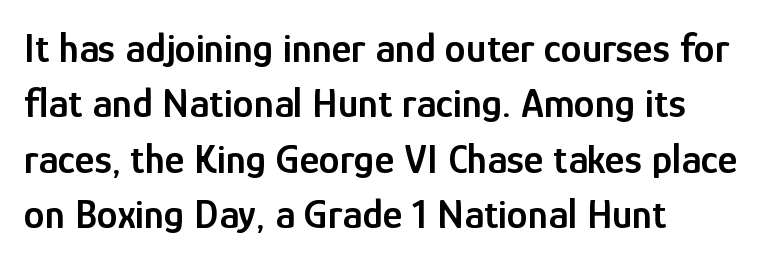
Q: Is the text bold? A: Semi-bold.
Q: Is the text italic (slanted)? A: No, it is upright.
Q: Is the typeface a serif or a sans-serif typeface? A: Sans-serif.
Q: Is the text underlined? A: No.
Q: How is the paragraph aligned? A: Left-aligned.
Q: Is the spacing between letters normal or unusually wide? A: Normal.
Q: Is the spacing between lines tight, normal or loose? A: Normal.
Q: Width (condensed, normal, or wide)? A: Condensed.
Q: Stroke contrast? A: Low.
Q: x-height? A: Medium.
Q: Monospaced? A: No.
